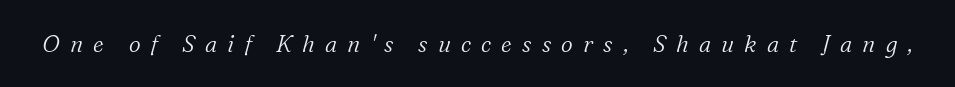
The image shows 23 px text type, italic (leaning right); set unusually wide letter spacing (+0.44 em), not underlined.
